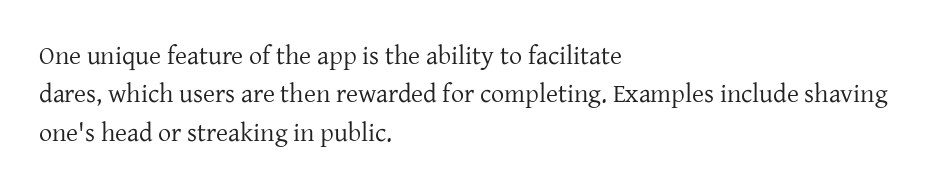
Q: Is the text bold? A: No.
Q: Is the text italic (slanted)? A: No, it is upright.
Q: Is the text underlined? A: No.
Q: How is the paragraph aligned? A: Left-aligned.
Q: Is the spacing between letters normal or unusually wide? A: Normal.
Q: Is the spacing between lines tight, normal or loose? A: Normal.
